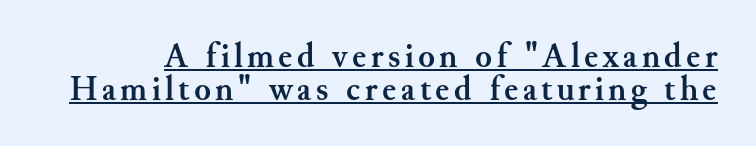
{"serif": "yes", "italic": "no", "bold": "yes", "weight": "semibold", "width": "normal", "stroke_contrast": "medium", "x_height": "small", "monospaced": "no", "underline": "yes", "line_spacing": "tight", "line_spacing_ratio": 0.97, "glyph_px": 34}
